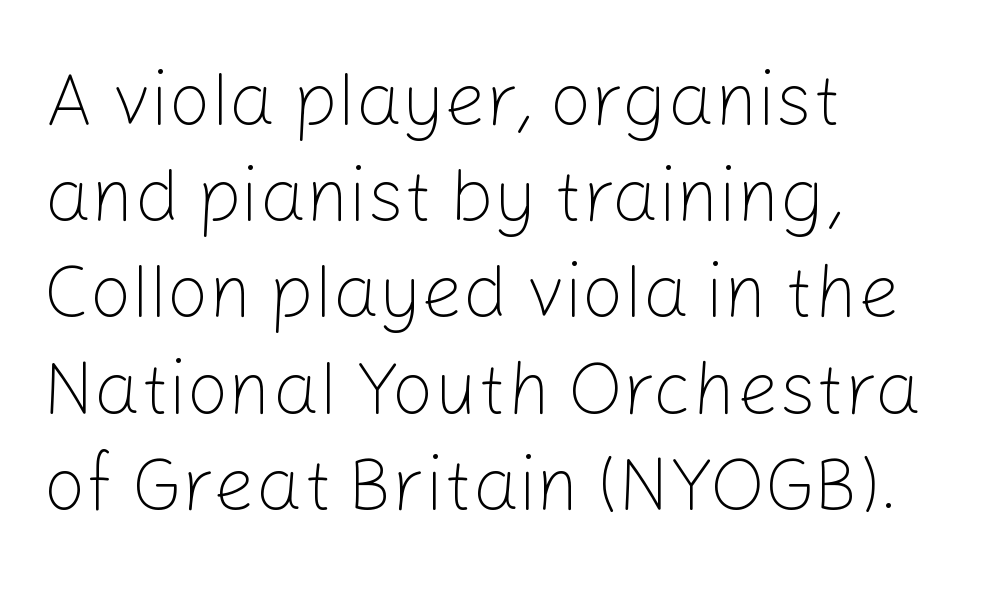
Q: Is the text bold? A: No.
Q: Is the text italic (slanted)? A: No, it is upright.
Q: Is the typeface a serif or a sans-serif typeface? A: Sans-serif.
Q: Is the text underlined? A: No.
Q: How is the paragraph aligned? A: Left-aligned.
Q: Is the spacing between letters normal or unusually wide? A: Normal.
Q: Is the spacing between lines tight, normal or loose? A: Normal.
Q: Width (condensed, normal, or wide)? A: Normal.
Q: Stroke contrast? A: Low.
Q: x-height? A: Medium.
Q: Monospaced? A: No.
